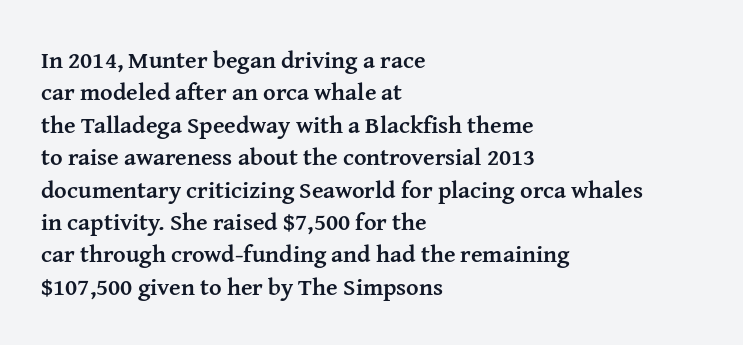
Q: Is the text bold? A: Yes.
Q: Is the text italic (slanted)? A: No, it is upright.
Q: Is the text underlined? A: No.
Q: How is the paragraph aligned? A: Left-aligned.
Q: Is the spacing between letters normal or unusually wide? A: Normal.
Q: Is the spacing between lines tight, normal or loose? A: Normal.
